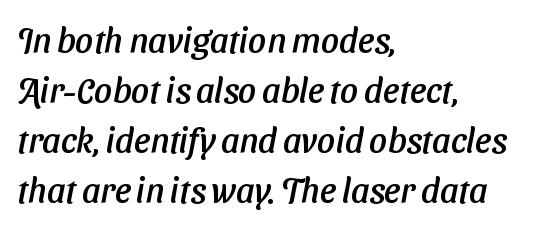
Q: Is the typeface a serif or a sans-serif typeface? A: Sans-serif.
Q: Is the text underlined? A: No.
Q: How is the paragraph aligned? A: Left-aligned.
Q: Is the spacing between letters normal or unusually wide? A: Normal.
Q: Is the spacing between lines tight, normal or loose? A: Normal.
Q: Width (condensed, normal, or wide)? A: Normal.
Q: Stroke contrast? A: Low.
Q: x-height? A: Medium.
Q: Monospaced? A: No.
